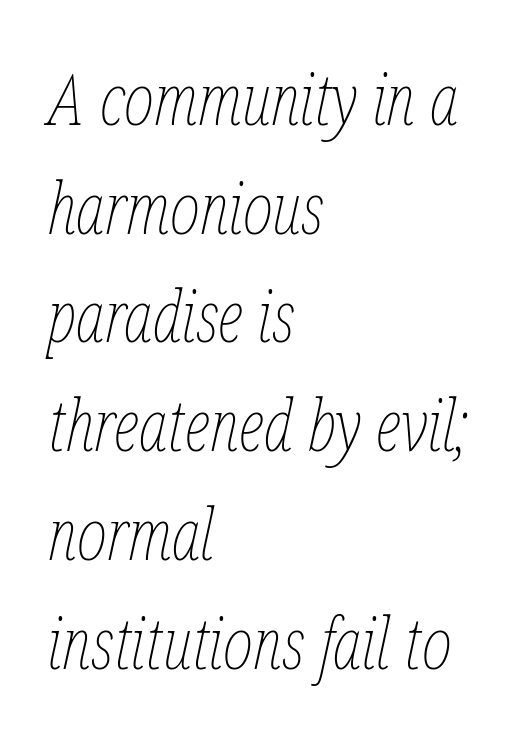
The string is rendered with underlining switched off. Characters follow at the spacing the type designer built in. The compositor pushed each line to the left boundary. Compared with a typical body face, this is equally light or lighter still. Characters are canted at an angle relative to the baseline's perpendicular.
